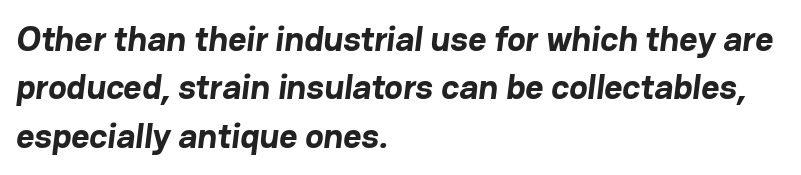
The passage shown stacks its lines at a standard gap. A typesetter would call this zero additional tracking. Which margin do the lines hug? The left one — the right edge is uneven. Each letter keeps its own natural width here, so spacing adapts to shape. Plain, unruled lines of type.
